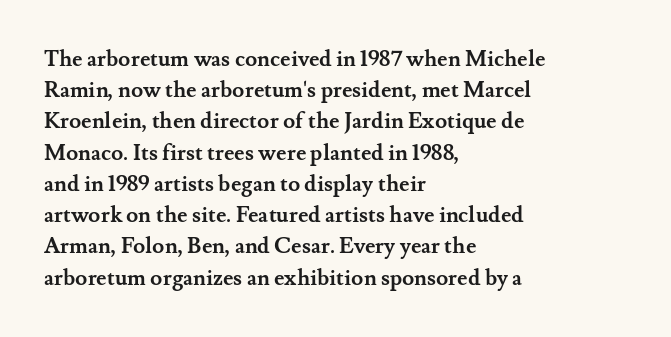
The image shows 22 px bold type, upright; set left-aligned, normal line spacing (1.42x), normal letter spacing, not underlined.
